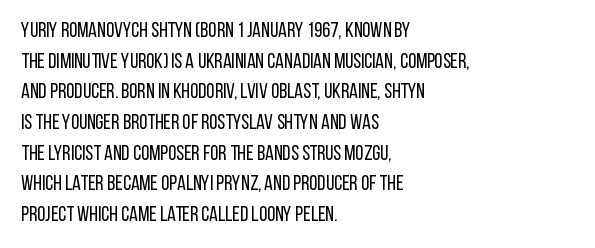
Q: Is the text bold? A: No.
Q: Is the text italic (slanted)? A: No, it is upright.
Q: Is the text underlined? A: No.
Q: How is the paragraph aligned? A: Left-aligned.
Q: Is the spacing between letters normal or unusually wide? A: Normal.
Q: Is the spacing between lines tight, normal or loose? A: Normal.
